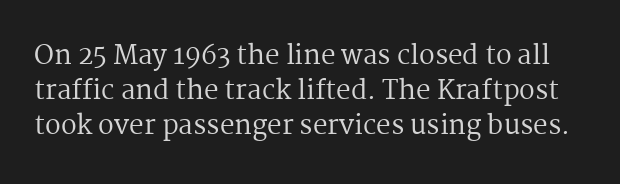
Descenders hang freely into open space. Do the letters lean? They stand straight. Stems and bowls with no extra thickness — not bold. Letter spacing: default.
